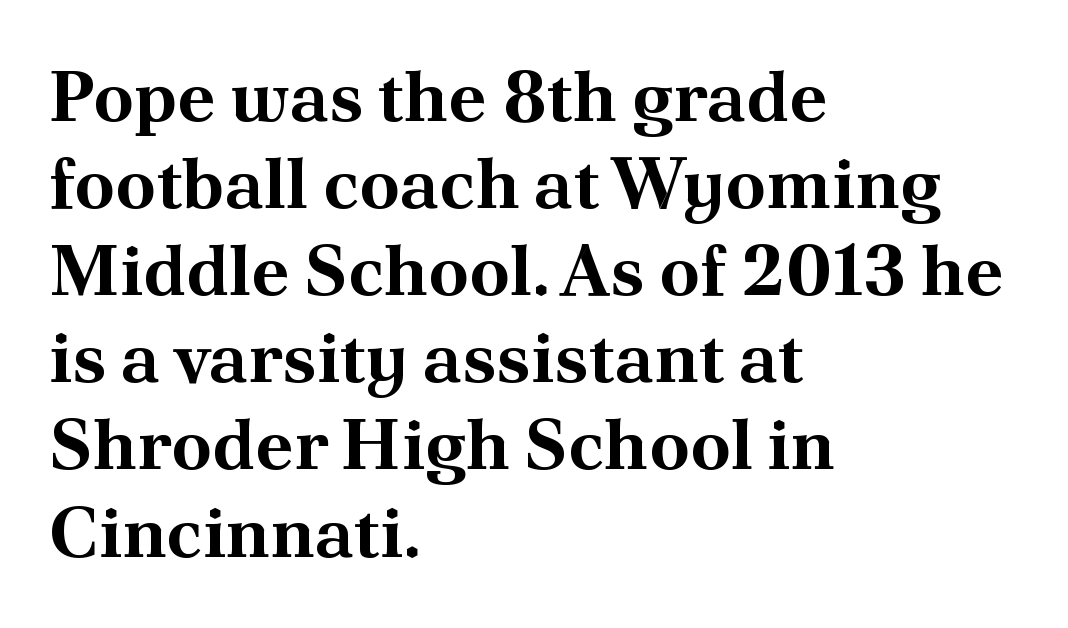
Caption: standard tracking, unaltered. Style check: upright. The passage shown is typed in a proportional face where columns would drift. Alignment: flush left.
